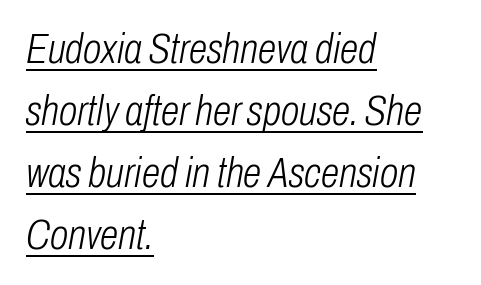
The image shows 42 px light, condensed type, italic (leaning right); set left-aligned, normal line spacing (1.48x), normal letter spacing, underlined; low stroke contrast and a medium x-height.
